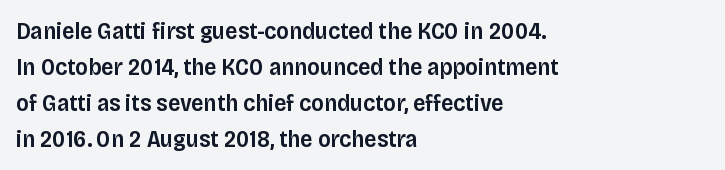
The image shows 24 px text type, upright; set left-aligned, normal line spacing (1.5x), normal letter spacing, not underlined.
